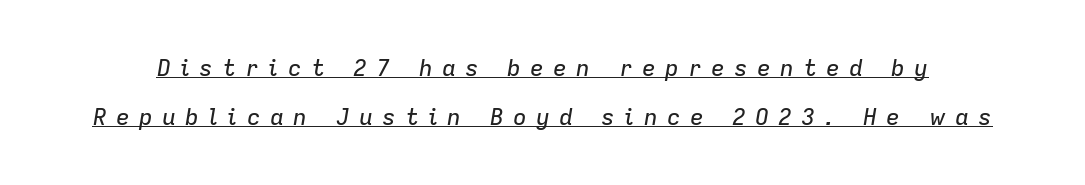
The face used here has a pronounced slope to its letters. In designer terms, the underline attribute is active on this setting. Spacing between characters has been opened up far beyond the box default. Leading: increased.
